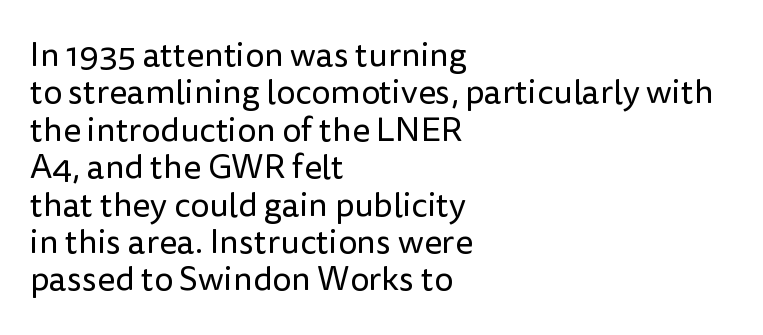
The image shows 34 px regular-weight sans-serif type, upright; set left-aligned, tight line spacing (1.1x), normal letter spacing, not underlined; low stroke contrast and a medium x-height.
